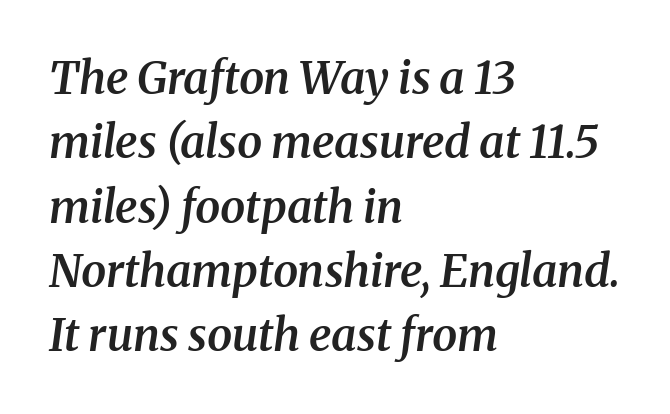
{"serif": "yes", "italic": "yes", "lean": "right", "slant_degrees": 8, "bold": "semi", "weight": "semibold", "width": "normal", "stroke_contrast": "medium", "x_height": "medium", "monospaced": "no", "underline": "no", "align": "left", "line_spacing": "normal", "line_spacing_ratio": 1.43, "letter_spacing": "normal", "letter_spacing_em": 0.0, "glyph_px": 45}
